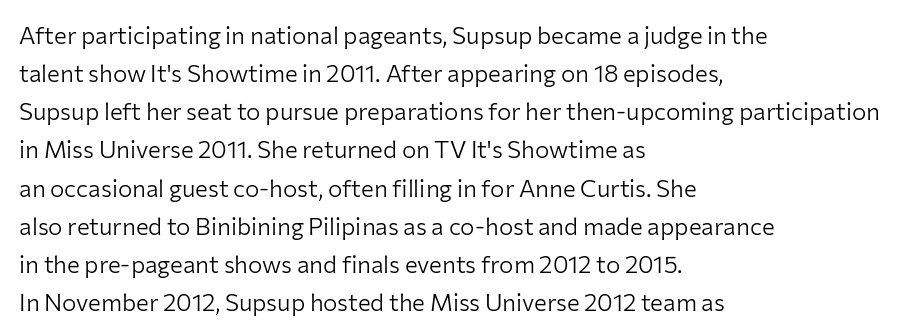
Q: Is the text bold? A: No.
Q: Is the text italic (slanted)? A: No, it is upright.
Q: Is the text underlined? A: No.
Q: How is the paragraph aligned? A: Left-aligned.
Q: Is the spacing between letters normal or unusually wide? A: Normal.
Q: Is the spacing between lines tight, normal or loose? A: Normal.
